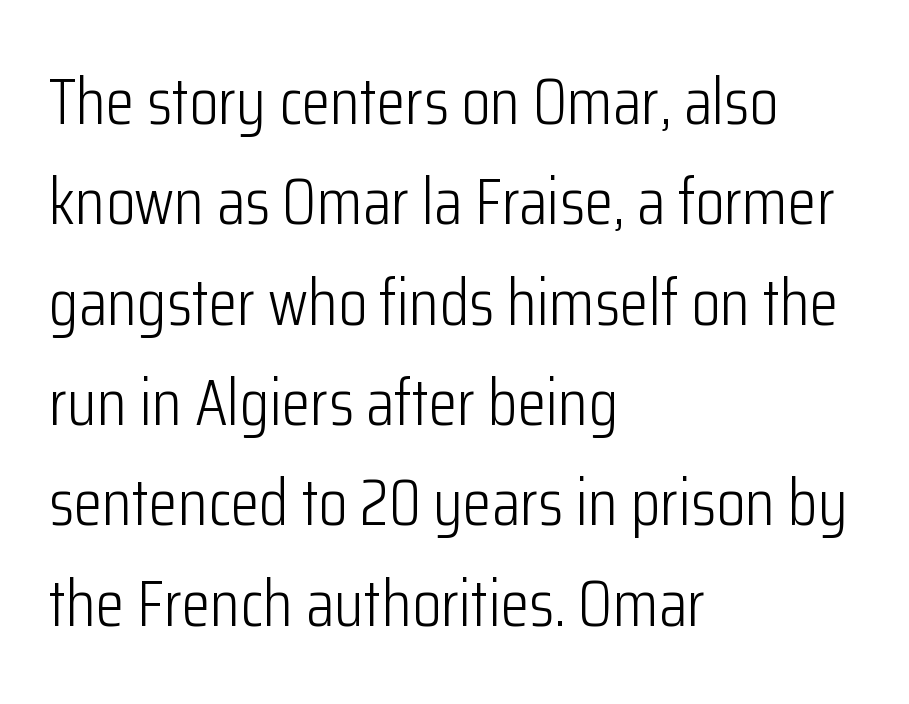
The image shows 66 px light, condensed sans-serif type, upright; set left-aligned, normal line spacing (1.52x), normal letter spacing, not underlined; low stroke contrast and a medium x-height.
